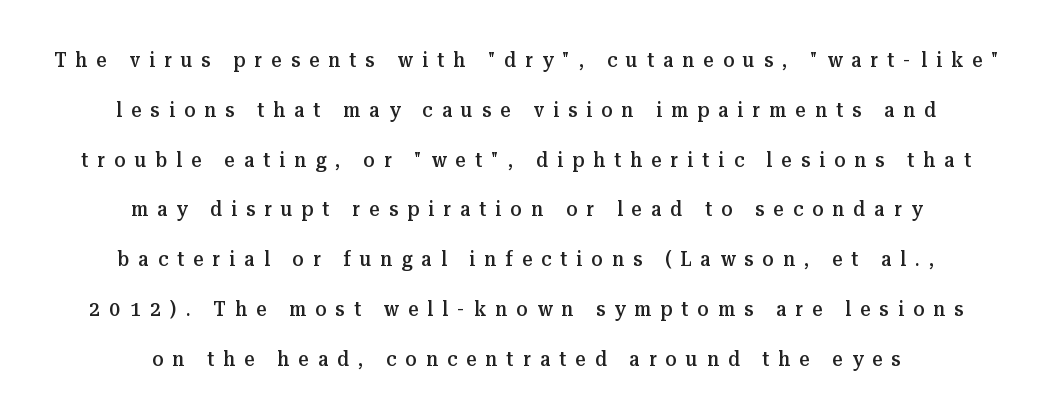
Q: Is the text bold? A: Semi-bold.
Q: Is the text italic (slanted)? A: No, it is upright.
Q: Is the text underlined? A: No.
Q: How is the paragraph aligned? A: Centered.
Q: Is the spacing between letters normal or unusually wide? A: Unusually wide.
Q: Is the spacing between lines tight, normal or loose? A: Loose.
